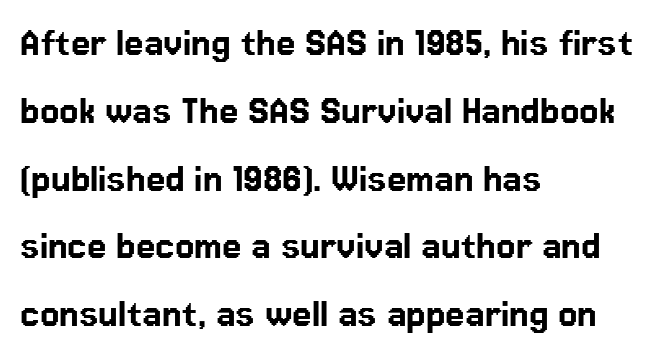
Q: Is the text italic (slanted)? A: No, it is upright.
Q: Is the typeface a serif or a sans-serif typeface? A: Sans-serif.
Q: Is the text underlined? A: No.
Q: How is the paragraph aligned? A: Left-aligned.
Q: Is the spacing between letters normal or unusually wide? A: Normal.
Q: Is the spacing between lines tight, normal or loose? A: Normal.
Q: Width (condensed, normal, or wide)? A: Normal.
Q: Stroke contrast? A: Low.
Q: x-height? A: Medium.
Q: Monospaced? A: No.
